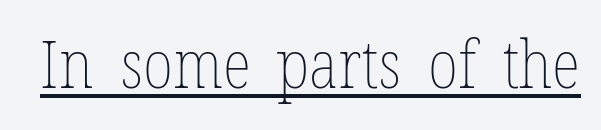
{"italic": "no", "bold": "no", "weight": "thin", "width": "condensed", "stroke_contrast": "low", "x_height": "medium", "monospaced": "no", "underline": "yes", "letter_spacing": "normal", "letter_spacing_em": 0.0, "glyph_px": 67}
